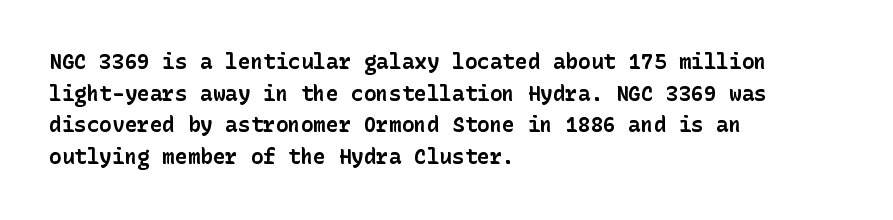
Q: Is the text bold? A: Yes.
Q: Is the text italic (slanted)? A: No, it is upright.
Q: Is the text underlined? A: No.
Q: How is the paragraph aligned? A: Left-aligned.
Q: Is the spacing between letters normal or unusually wide? A: Normal.
Q: Is the spacing between lines tight, normal or loose? A: Normal.
